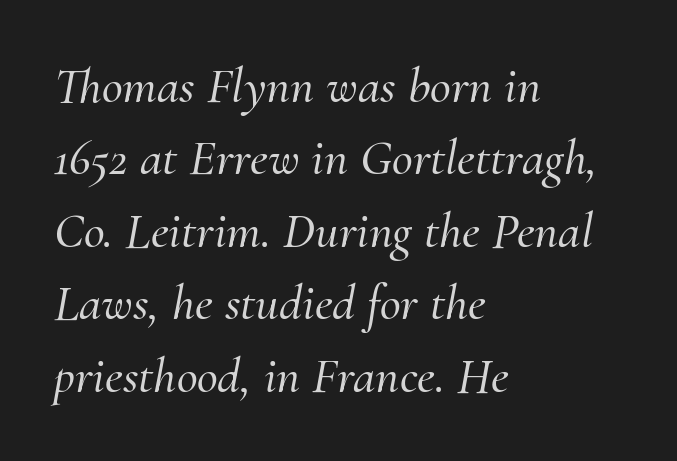
{"serif": "yes", "italic": "yes", "lean": "right", "slant_degrees": 10, "width": "normal", "stroke_contrast": "medium", "x_height": "small", "monospaced": "no", "underline": "no", "align": "left", "line_spacing": "normal", "line_spacing_ratio": 1.42, "letter_spacing": "normal", "letter_spacing_em": 0.0, "glyph_px": 51}
